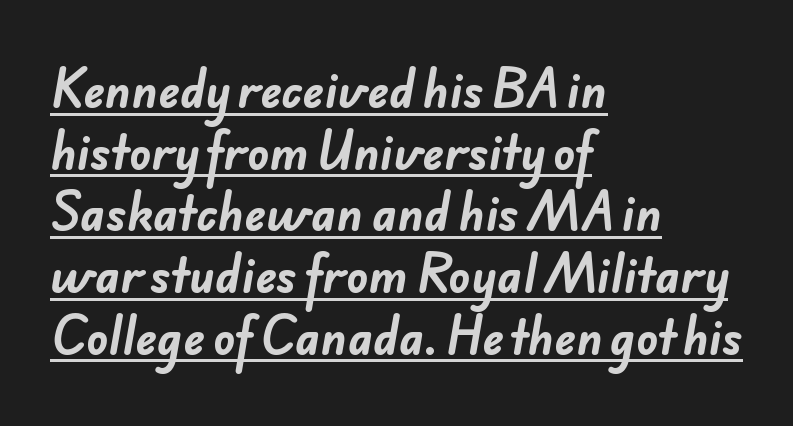
The image shows 45 px bold sans-serif type; set left-aligned, normal line spacing (1.37x), normal letter spacing, underlined; low stroke contrast and a small x-height.
